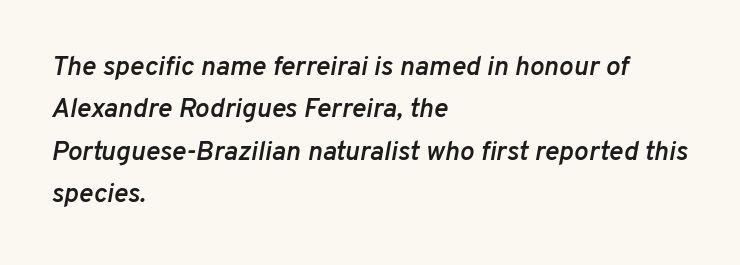
{"italic": "yes", "lean": "right", "slant_degrees": 10, "bold": "semi", "underline": "no", "align": "left", "line_spacing": "normal", "line_spacing_ratio": 1.57, "letter_spacing": "normal", "letter_spacing_em": 0.0, "glyph_px": 27}
